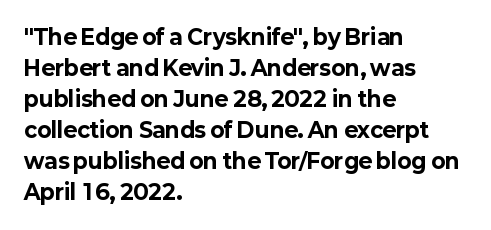
{"italic": "no", "bold": "yes", "underline": "no", "align": "left", "line_spacing": "normal", "line_spacing_ratio": 1.48, "letter_spacing": "normal", "letter_spacing_em": 0.0, "glyph_px": 21}
